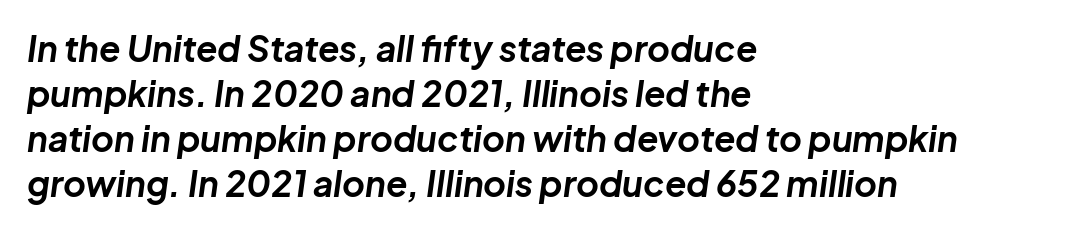
{"italic": "yes", "lean": "right", "slant_degrees": 8, "bold": "yes", "weight": "bold", "width": "normal", "stroke_contrast": "low", "x_height": "medium", "monospaced": "no", "underline": "no", "align": "left", "line_spacing": "normal", "line_spacing_ratio": 1.29, "letter_spacing": "normal", "letter_spacing_em": 0.0, "glyph_px": 35}
